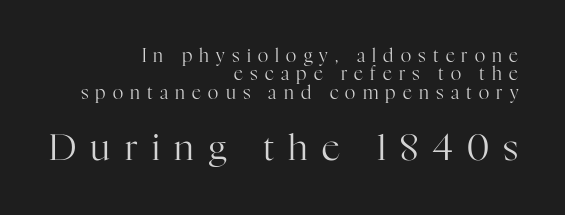
{"serif": "yes", "italic": "no", "bold": "no", "weight": "regular", "width": "normal", "stroke_contrast": "high", "x_height": "medium", "monospaced": "no", "underline": "no", "align": "right", "line_spacing": "tight", "line_spacing_ratio": 1.02, "letter_spacing": "wide", "letter_spacing_em": 0.4, "larger_block": "second", "size_ratio": 2.0, "glyph_px": 36}
